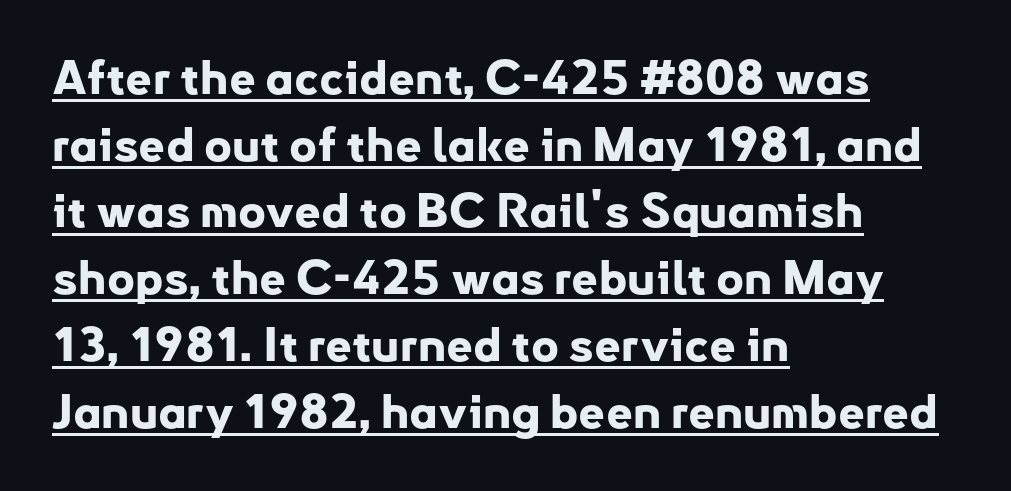
The image shows 47 px bold sans-serif type, upright; set left-aligned, normal line spacing (1.42x), normal letter spacing, underlined; low stroke contrast and a small x-height.
